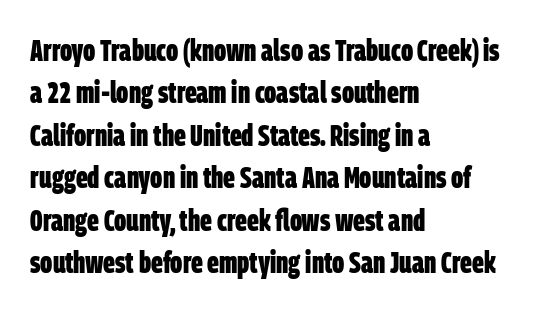
Q: Is the text bold? A: Yes.
Q: Is the typeface a serif or a sans-serif typeface? A: Sans-serif.
Q: Is the text underlined? A: No.
Q: How is the paragraph aligned? A: Left-aligned.
Q: Is the spacing between letters normal or unusually wide? A: Normal.
Q: Is the spacing between lines tight, normal or loose? A: Normal.
Q: Width (condensed, normal, or wide)? A: Condensed.
Q: Stroke contrast? A: Low.
Q: x-height? A: Large.
Q: Monospaced? A: No.
